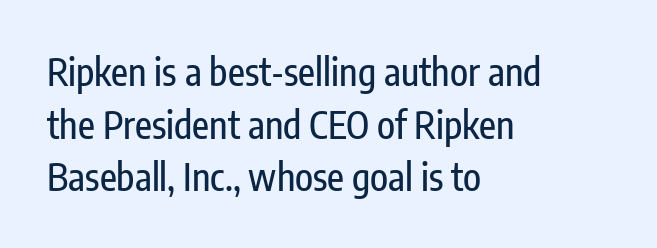
{"serif": "no", "italic": "no", "width": "condensed", "stroke_contrast": "low", "x_height": "medium", "monospaced": "no", "underline": "no", "align": "left", "line_spacing": "normal", "line_spacing_ratio": 1.42, "letter_spacing": "normal", "letter_spacing_em": 0.0, "glyph_px": 37}
